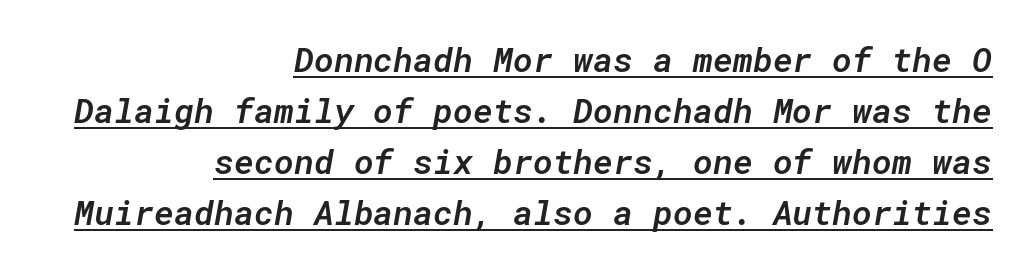
{"italic": "yes", "lean": "right", "slant_degrees": 10, "bold": "semi", "weight": "semibold", "width": "normal", "stroke_contrast": "low", "x_height": "medium", "monospaced": "yes", "underline": "yes", "align": "right", "line_spacing": "normal", "line_spacing_ratio": 1.5, "letter_spacing": "normal", "letter_spacing_em": 0.0, "glyph_px": 34}
